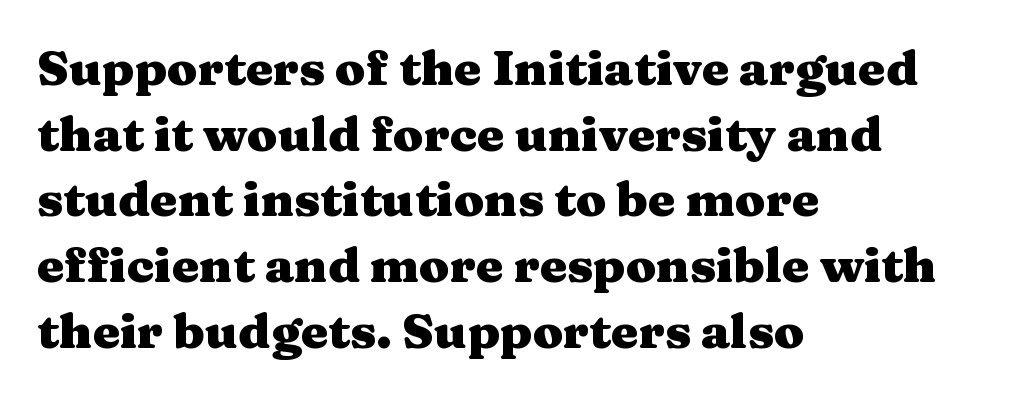
{"serif": "yes", "italic": "no", "bold": "yes", "weight": "heavy", "width": "wide", "stroke_contrast": "medium", "x_height": "medium", "monospaced": "no", "underline": "no", "align": "left", "line_spacing": "normal", "line_spacing_ratio": 1.34, "letter_spacing": "normal", "letter_spacing_em": 0.0, "glyph_px": 49}
